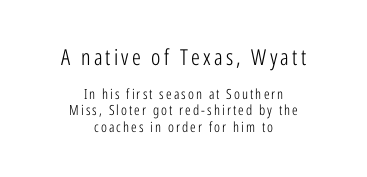
{"italic": "no", "bold": "no", "underline": "no", "align": "center", "line_spacing_ratio": 1.18, "larger_block": "first", "size_ratio": 1.57, "glyph_px": 22}
